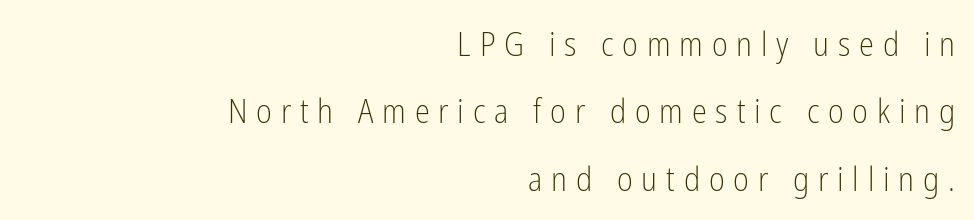
Q: Is the text bold? A: No.
Q: Is the text italic (slanted)? A: No, it is upright.
Q: Is the typeface a serif or a sans-serif typeface? A: Sans-serif.
Q: Is the text underlined? A: No.
Q: How is the paragraph aligned? A: Right-aligned.
Q: Is the spacing between letters normal or unusually wide? A: Unusually wide.
Q: Is the spacing between lines tight, normal or loose? A: Loose.
Q: Width (condensed, normal, or wide)? A: Condensed.
Q: Stroke contrast? A: Low.
Q: x-height? A: Medium.
Q: Monospaced? A: No.
